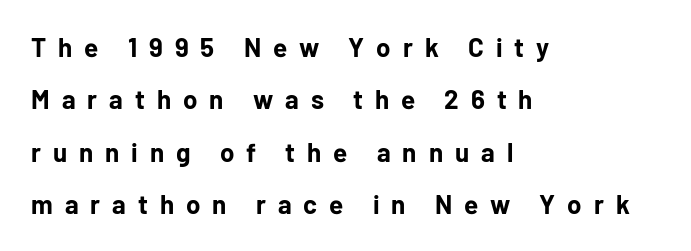
Q: Is the text bold? A: Yes.
Q: Is the text italic (slanted)? A: No, it is upright.
Q: Is the text underlined? A: No.
Q: How is the paragraph aligned? A: Left-aligned.
Q: Is the spacing between letters normal or unusually wide? A: Unusually wide.
Q: Is the spacing between lines tight, normal or loose? A: Loose.
